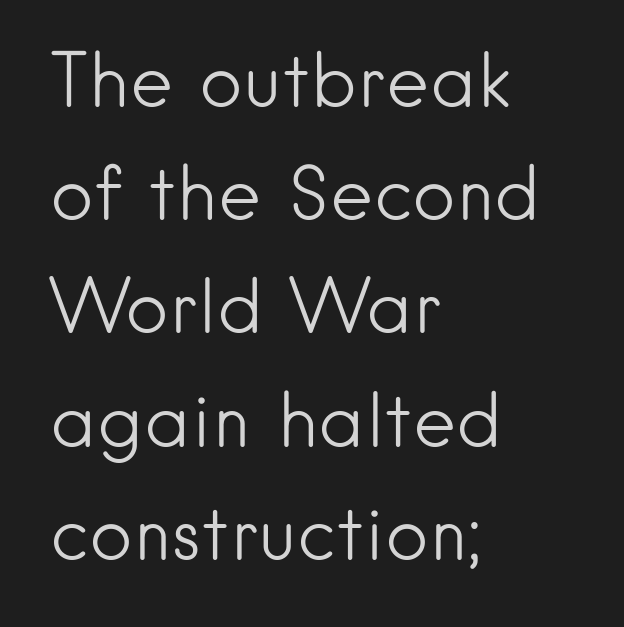
Stroke mass is kept to a normal reading level or below. Honestly, the letter spacing is just normal — you wouldn't notice it. Stroke terminals: plain, sans-serif. Regular leading. Do the characters align in a grid? No, the font is proportional. The baseline area is clear.
